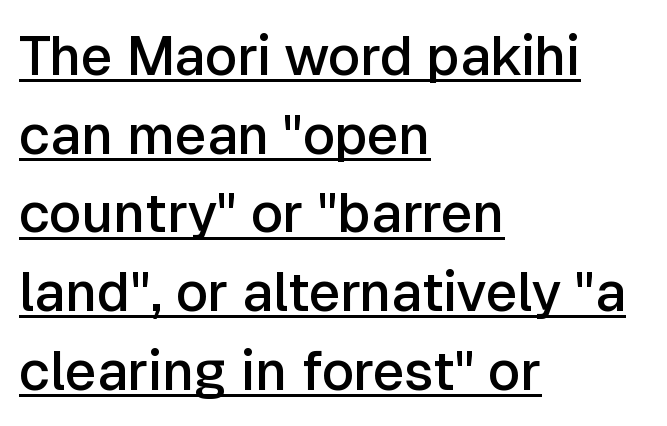
The image shows 55 px semibold sans-serif type, upright; set left-aligned, normal line spacing (1.43x), normal letter spacing, underlined; low stroke contrast and a medium x-height.
